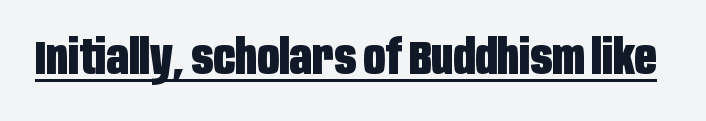
{"serif": "no", "italic": "no", "bold": "yes", "weight": "heavy", "width": "condensed", "stroke_contrast": "low", "x_height": "large", "monospaced": "no", "underline": "yes", "letter_spacing": "normal", "letter_spacing_em": 0.0, "glyph_px": 48}
